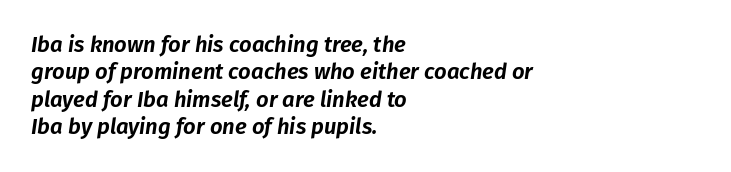
The line-height multiplier appears to be the usual default. The space directly below the letters is spotless. The paragraph has a hard left edge and a soft right edge. Style check: oblique.
